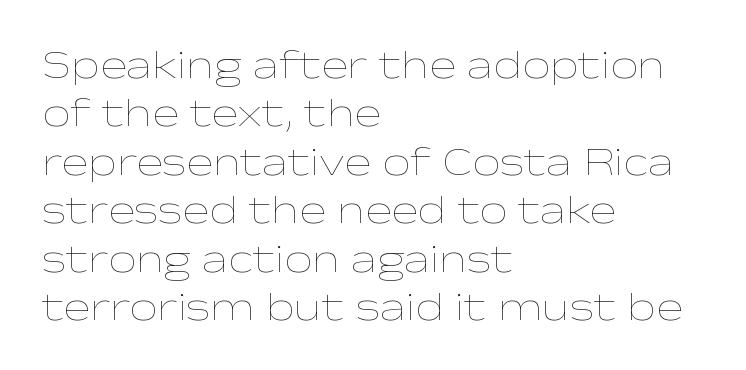
{"italic": "no", "bold": "no", "weight": "thin", "width": "wide", "stroke_contrast": "low", "x_height": "medium", "monospaced": "no", "underline": "no", "align": "left", "line_spacing_ratio": 1.21, "letter_spacing": "normal", "letter_spacing_em": 0.0, "glyph_px": 40}
